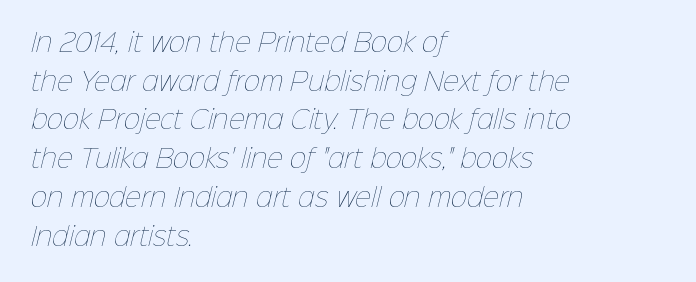
The face looks like a standard text weight, possibly lighter. How are the letters spaced? Ordinarily, with no added tracking. The paragraph has a hard left edge and a soft right edge. The specimen omits any rule beneath the text block's lines. Is there much room between lines? A standard amount, neither cramped nor airy.
